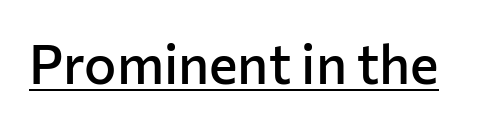
{"serif": "no", "italic": "no", "bold": "semi", "weight": "semibold", "width": "normal", "stroke_contrast": "low", "x_height": "medium", "monospaced": "no", "underline": "yes", "letter_spacing": "normal", "letter_spacing_em": 0.0, "glyph_px": 54}
